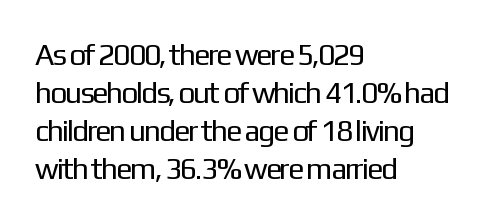
{"serif": "no", "italic": "no", "bold": "no", "weight": "regular", "width": "normal", "stroke_contrast": "low", "x_height": "medium", "monospaced": "no", "underline": "no", "align": "left", "line_spacing": "normal", "line_spacing_ratio": 1.27, "letter_spacing": "normal", "letter_spacing_em": 0.0, "glyph_px": 30}
